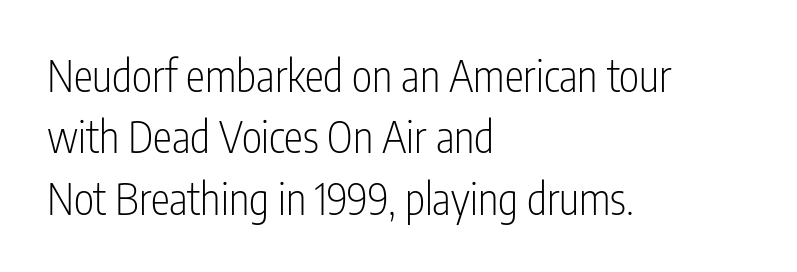
{"serif": "no", "italic": "no", "bold": "no", "weight": "light", "width": "condensed", "stroke_contrast": "low", "x_height": "medium", "monospaced": "no", "underline": "no", "align": "left", "line_spacing": "normal", "line_spacing_ratio": 1.43, "letter_spacing": "normal", "letter_spacing_em": 0.0, "glyph_px": 43}
